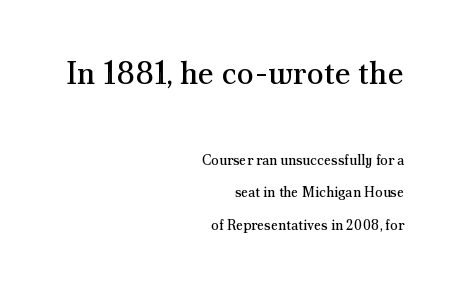
The image shows 32 px regular-weight serif type, upright; set right-aligned, loose line spacing (2.3x), normal letter spacing, not underlined; the first (top) block is 2.29x larger; medium stroke contrast and a small x-height.
